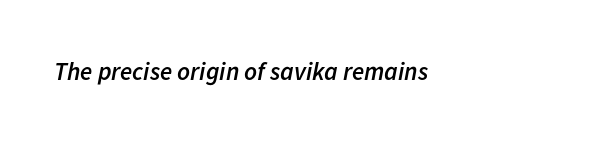
The image shows 25 px text type, italic (leaning right); set left-aligned, normal letter spacing, not underlined.
